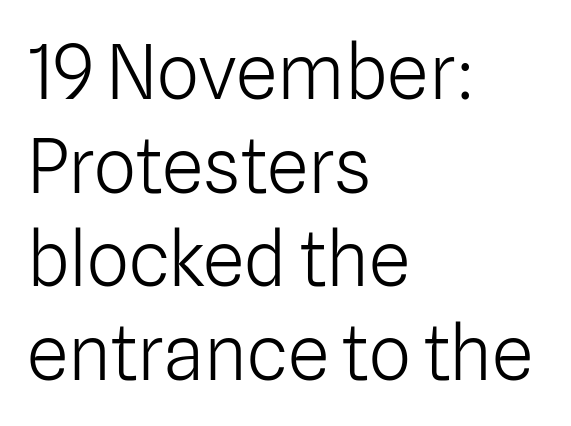
The image shows 75 px light sans-serif type, upright; set left-aligned, normal line spacing (1.25x), normal letter spacing, not underlined; low stroke contrast and a medium x-height.
